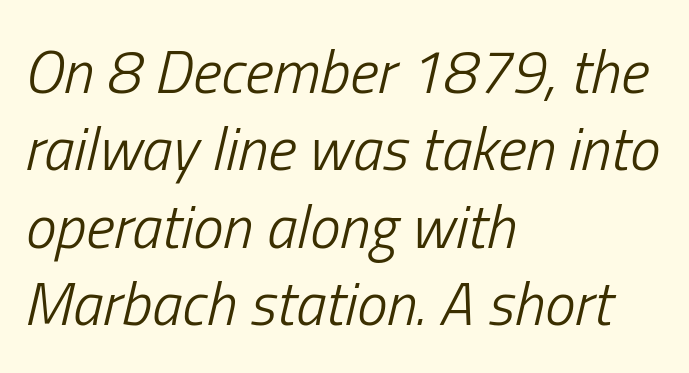
{"italic": "yes", "lean": "right", "slant_degrees": 13, "bold": "no", "weight": "light", "width": "condensed", "stroke_contrast": "low", "x_height": "medium", "monospaced": "no", "underline": "no", "align": "left", "line_spacing": "normal", "line_spacing_ratio": 1.27, "letter_spacing": "normal", "letter_spacing_em": 0.0, "glyph_px": 61}
